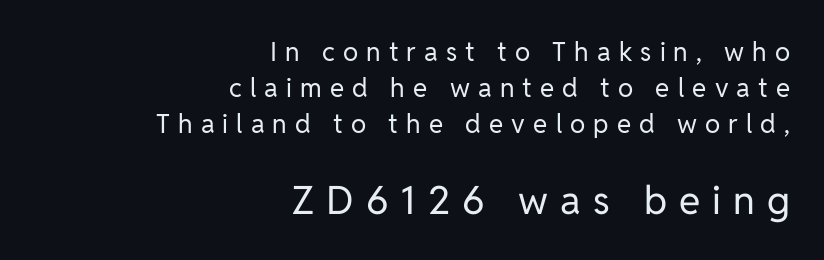
Q: Is the text bold? A: No.
Q: Is the text italic (slanted)? A: No, it is upright.
Q: Is the typeface a serif or a sans-serif typeface? A: Sans-serif.
Q: Is the text underlined? A: No.
Q: How is the paragraph aligned? A: Right-aligned.
Q: Is the spacing between letters normal or unusually wide? A: Unusually wide.
Q: Is the spacing between lines tight, normal or loose? A: Normal.
Q: Which block of text is set in a larger size, the first (top) or the second (bottom)? A: The second (bottom) one.
Q: Width (condensed, normal, or wide)? A: Normal.
Q: Stroke contrast? A: Low.
Q: x-height? A: Medium.
Q: Monospaced? A: No.
